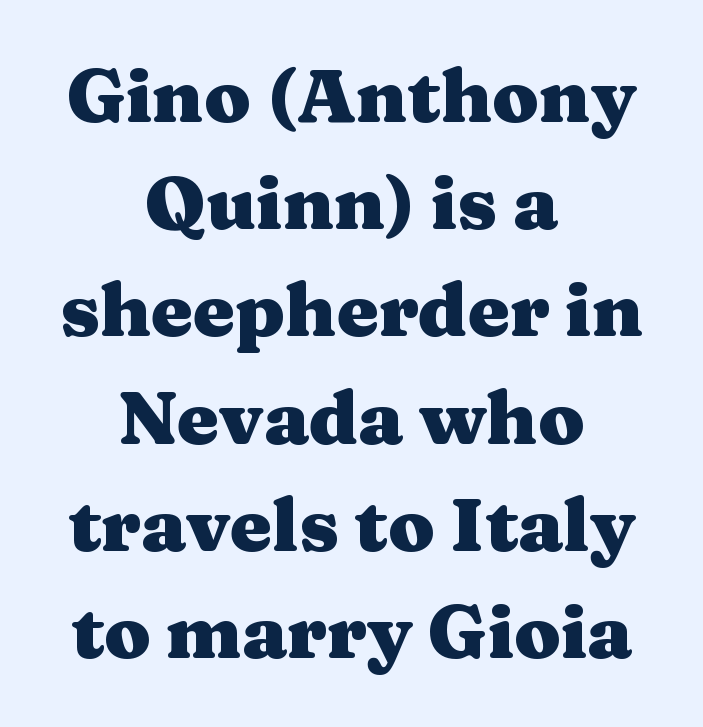
Q: Is the text bold? A: Yes.
Q: Is the text italic (slanted)? A: No, it is upright.
Q: Is the typeface a serif or a sans-serif typeface? A: Serif.
Q: Is the text underlined? A: No.
Q: How is the paragraph aligned? A: Centered.
Q: Is the spacing between letters normal or unusually wide? A: Normal.
Q: Is the spacing between lines tight, normal or loose? A: Normal.
Q: Width (condensed, normal, or wide)? A: Wide.
Q: Stroke contrast? A: Medium.
Q: x-height? A: Medium.
Q: Monospaced? A: No.
